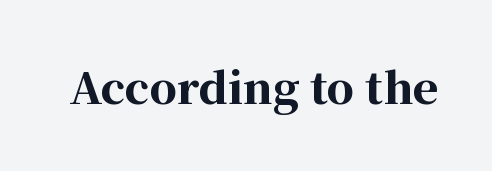
The image shows 43 px bold serif type, upright; set normal letter spacing, not underlined; high stroke contrast and a medium x-height.
